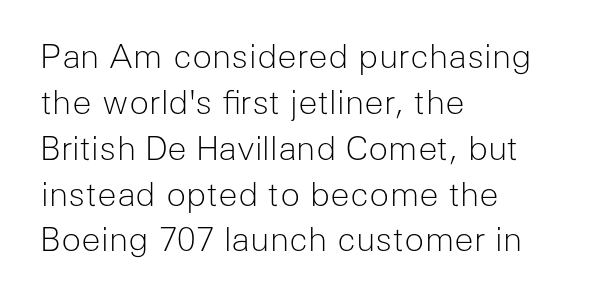
The image shows 33 px light sans-serif type, upright; set left-aligned, normal line spacing (1.39x), normal letter spacing, not underlined; low stroke contrast and a medium x-height.
